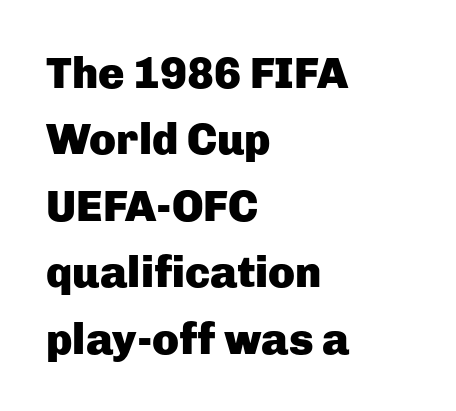
{"serif": "no", "italic": "no", "bold": "yes", "weight": "heavy", "width": "normal", "stroke_contrast": "low", "x_height": "medium", "monospaced": "no", "underline": "no", "align": "left", "line_spacing": "normal", "line_spacing_ratio": 1.51, "letter_spacing": "normal", "letter_spacing_em": 0.0, "glyph_px": 44}
